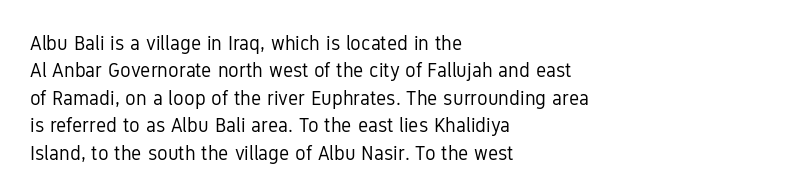
Q: Is the text bold? A: No.
Q: Is the text italic (slanted)? A: No, it is upright.
Q: Is the text underlined? A: No.
Q: How is the paragraph aligned? A: Left-aligned.
Q: Is the spacing between letters normal or unusually wide? A: Normal.
Q: Is the spacing between lines tight, normal or loose? A: Normal.
